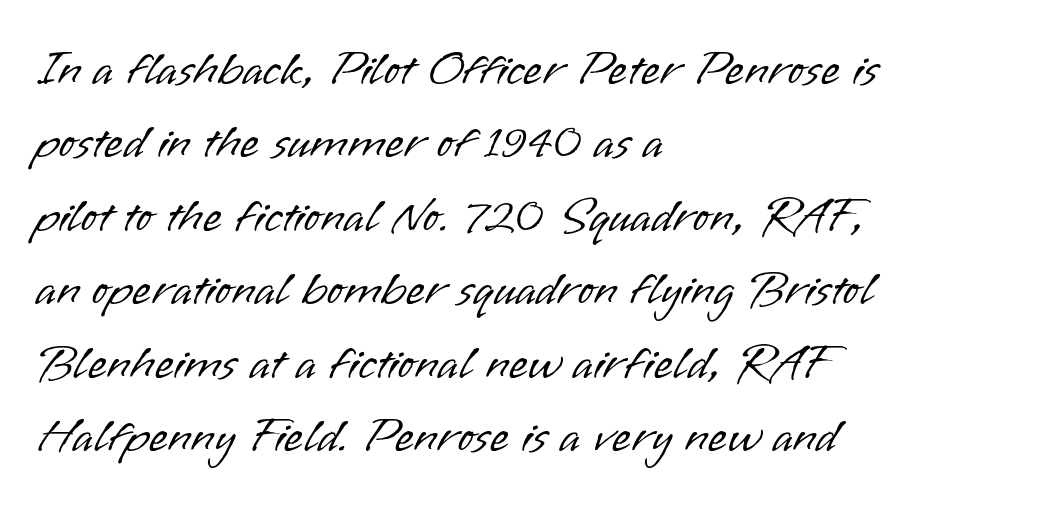
{"serif": "no", "bold": "no", "weight": "light", "width": "normal", "stroke_contrast": "low", "x_height": "small", "monospaced": "no", "underline": "no", "align": "left", "line_spacing": "normal", "line_spacing_ratio": 1.5, "letter_spacing": "normal", "letter_spacing_em": 0.0, "glyph_px": 49}
